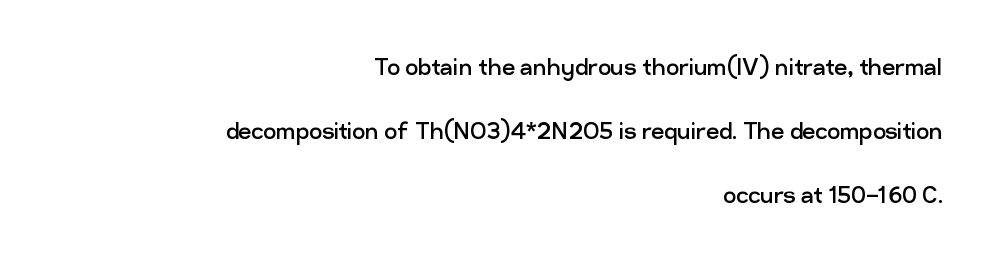
The image shows 29 px regular-weight sans-serif type, upright; set right-aligned, loose line spacing (2.2x), normal letter spacing, not underlined; low stroke contrast and a medium x-height.
